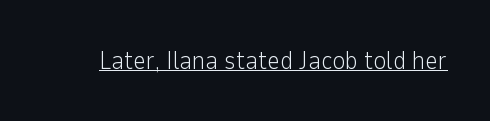
The image shows 25 px text type, upright; set normal letter spacing, underlined.
